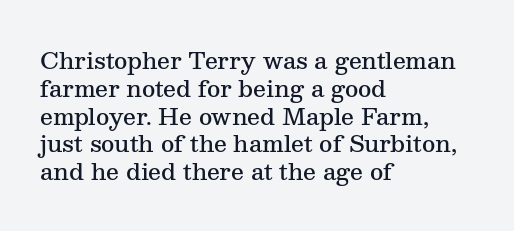
{"italic": "no", "bold": "semi", "underline": "no", "align": "left", "line_spacing_ratio": 1.21, "letter_spacing": "normal", "letter_spacing_em": 0.0, "glyph_px": 23}
